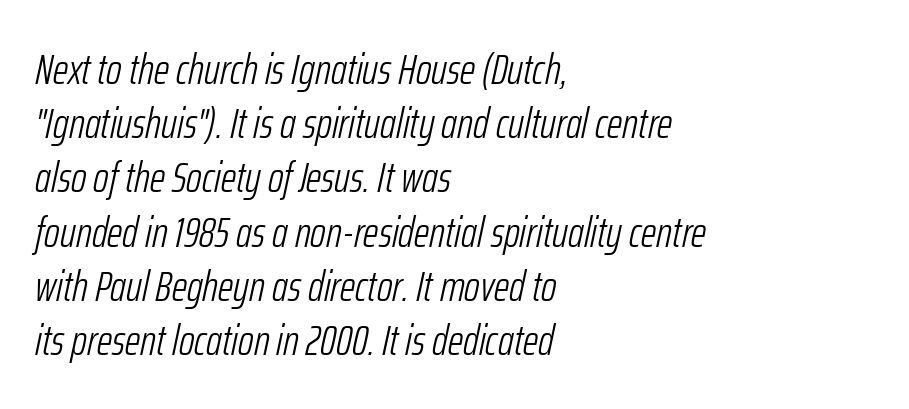
The image shows 43 px light, condensed type, italic (leaning right); set left-aligned, normal line spacing (1.26x), normal letter spacing, not underlined; low stroke contrast and a medium x-height.
